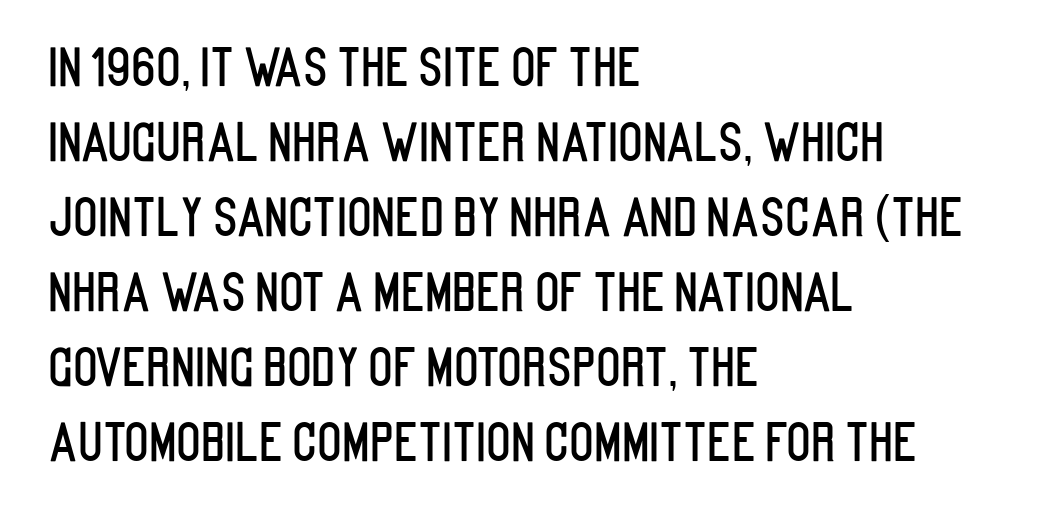
Q: Is the text italic (slanted)? A: No, it is upright.
Q: Is the typeface a serif or a sans-serif typeface? A: Sans-serif.
Q: Is the text underlined? A: No.
Q: How is the paragraph aligned? A: Left-aligned.
Q: Is the spacing between letters normal or unusually wide? A: Normal.
Q: Is the spacing between lines tight, normal or loose? A: Normal.
Q: Width (condensed, normal, or wide)? A: Condensed.
Q: Stroke contrast? A: Low.
Q: x-height? A: Large.
Q: Monospaced? A: No.
